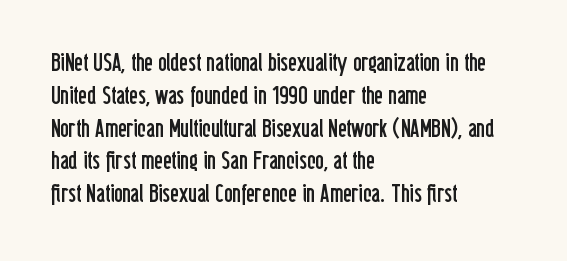
Check the space under the baseline: it is left empty. Posture: upright roman. Is the type heavy? It reads as light-to-regular instead. One-word summary of the alignment: left. The line-height multiplier appears to be the usual default.
